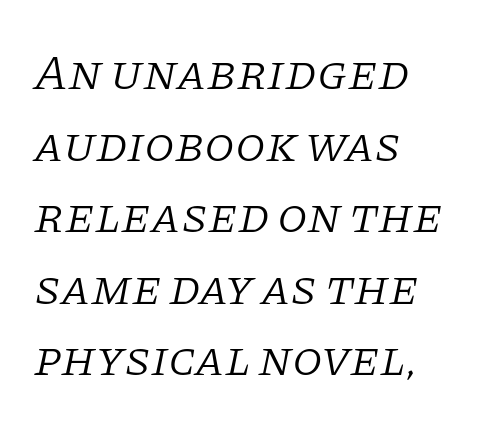
{"serif": "yes", "italic": "yes", "lean": "right", "slant_degrees": 11, "bold": "no", "weight": "light", "width": "normal", "stroke_contrast": "low", "x_height": "large", "monospaced": "no", "underline": "no", "align": "left", "line_spacing": "normal", "line_spacing_ratio": 1.46, "letter_spacing": "normal", "letter_spacing_em": 0.0, "glyph_px": 49}
